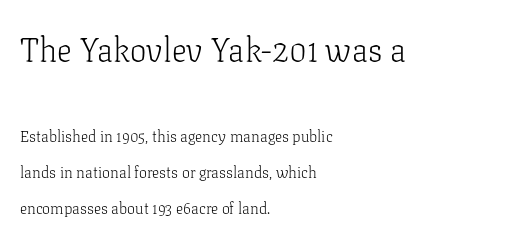
{"serif": "yes", "italic": "no", "bold": "no", "weight": "light", "width": "normal", "stroke_contrast": "low", "x_height": "medium", "monospaced": "no", "underline": "no", "align": "left", "line_spacing": "loose", "line_spacing_ratio": 2.26, "letter_spacing": "normal", "letter_spacing_em": 0.0, "larger_block": "first", "size_ratio": 2.06, "glyph_px": 33}
